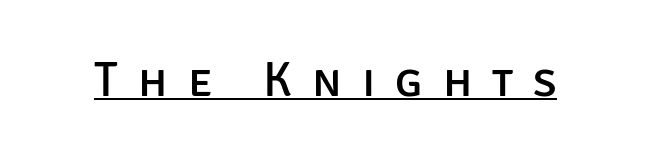
{"serif": "no", "italic": "no", "width": "normal", "stroke_contrast": "low", "x_height": "large", "monospaced": "no", "underline": "yes", "letter_spacing": "wide", "letter_spacing_em": 0.42, "glyph_px": 48}
